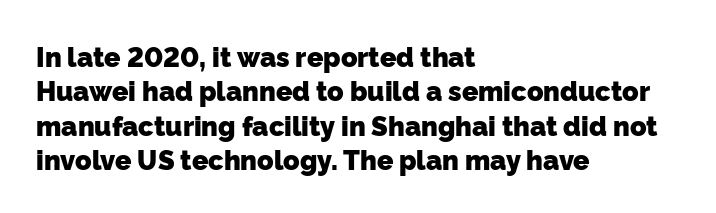
The image shows 27 px bold type; set left-aligned, normal line spacing (1.27x), normal letter spacing, not underlined.
